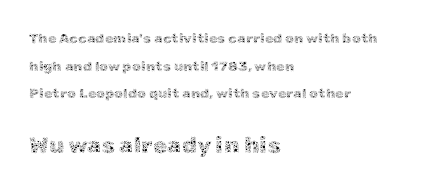
The image shows 23 px text type, upright; set left-aligned, loose line spacing (1.98x), normal letter spacing, not underlined; the second (bottom) block is 1.64x larger.
